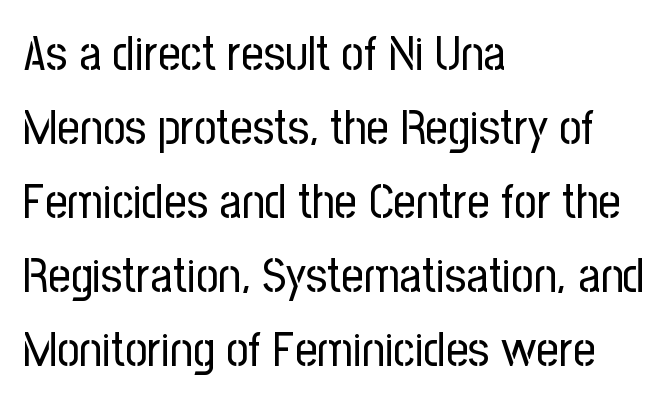
This rendering leaves character spacing at its baseline value. The lines in this sample share a left origin and differ only in where they stop. The letters advance in unequal steps, a hallmark of proportional type. Words float on clear page, feet unadorned. A typesetter would label this face a sans.
